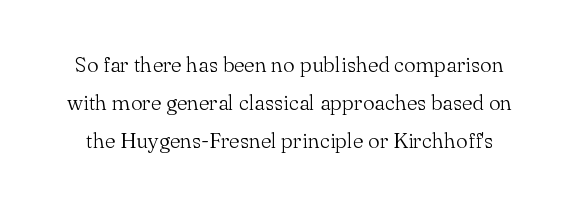
The image shows 21 px text type, upright; set line spacing 1.82x, normal letter spacing, not underlined.
